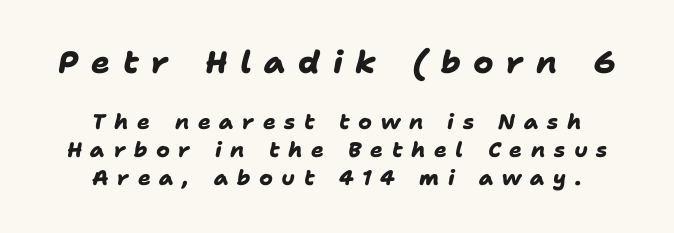
Q: Is the text bold? A: Yes.
Q: Is the typeface a serif or a sans-serif typeface? A: Sans-serif.
Q: Is the text underlined? A: No.
Q: How is the paragraph aligned? A: Centered.
Q: Is the spacing between letters normal or unusually wide? A: Unusually wide.
Q: Is the spacing between lines tight, normal or loose? A: Normal.
Q: Which block of text is set in a larger size, the first (top) or the second (bottom)? A: The first (top) one.
Q: Width (condensed, normal, or wide)? A: Normal.
Q: Stroke contrast? A: Low.
Q: x-height? A: Medium.
Q: Monospaced? A: No.
